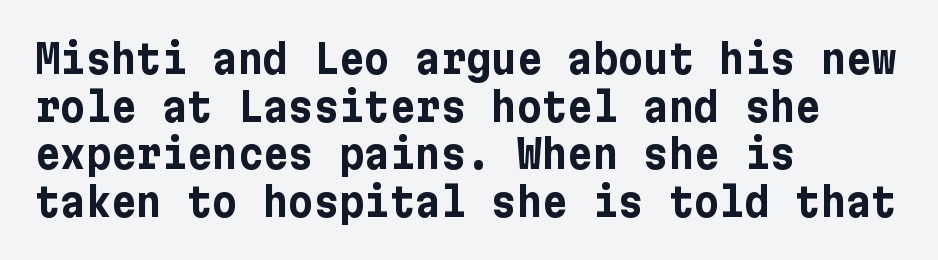
{"serif": "no", "italic": "no", "bold": "yes", "weight": "bold", "width": "normal", "stroke_contrast": "low", "x_height": "medium", "underline": "no", "align": "left", "line_spacing_ratio": 1.22, "letter_spacing": "normal", "letter_spacing_em": 0.0, "glyph_px": 39}
